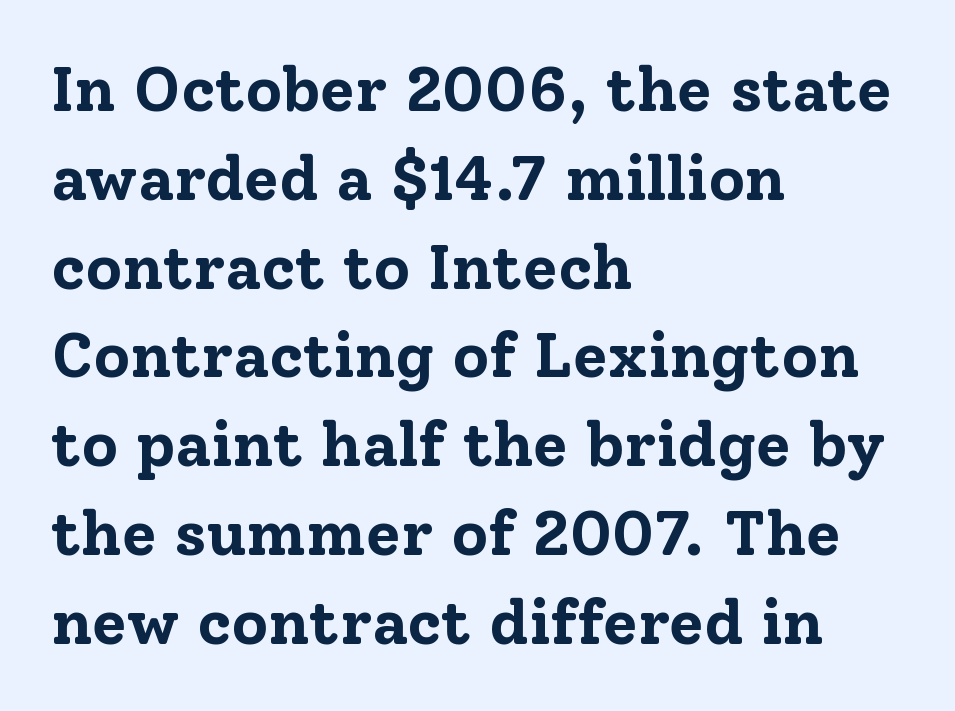
The image shows 63 px bold serif type, upright; set left-aligned, normal line spacing (1.41x), normal letter spacing, not underlined; low stroke contrast and a medium x-height.
